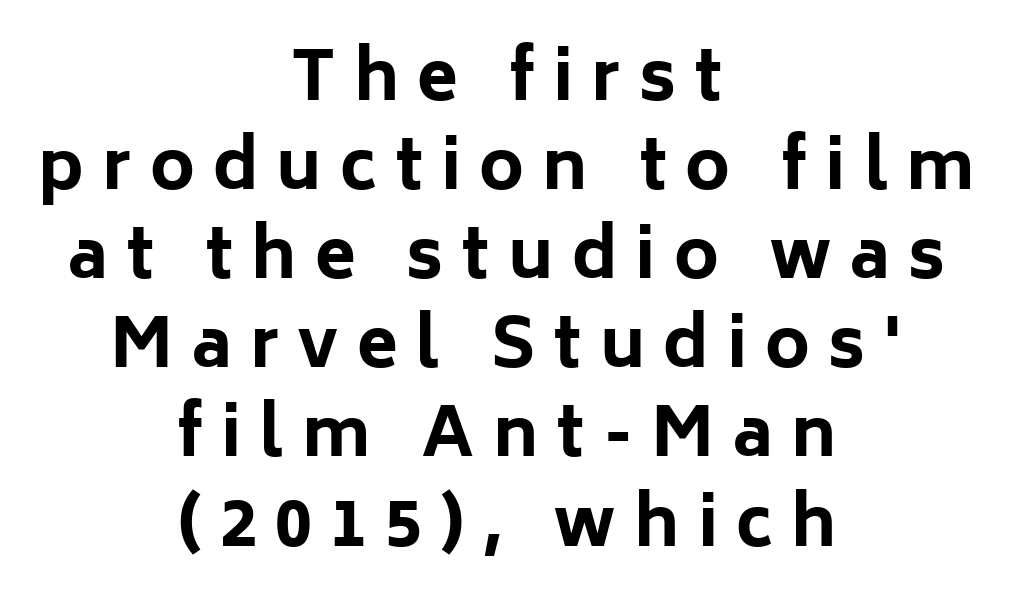
Check where the strokes stop: nothing finishes them off — pure sans. As a designer I'd log this as weight 700, bold. The setting favours the middle, as headings and verse often do. Each word looks stretched out because of the extra space between its letters. The lettering stays uniformly vertical, giving the passage a roman look.
